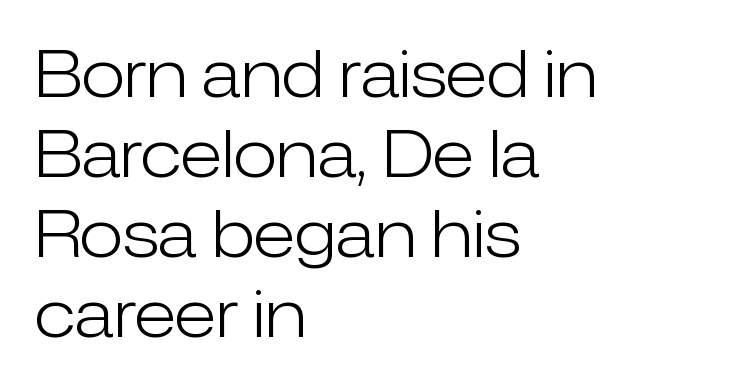
{"serif": "no", "italic": "no", "bold": "no", "weight": "light", "width": "normal", "stroke_contrast": "low", "x_height": "medium", "monospaced": "no", "underline": "no", "align": "left", "line_spacing": "normal", "line_spacing_ratio": 1.25, "letter_spacing": "normal", "letter_spacing_em": 0.0, "glyph_px": 64}
